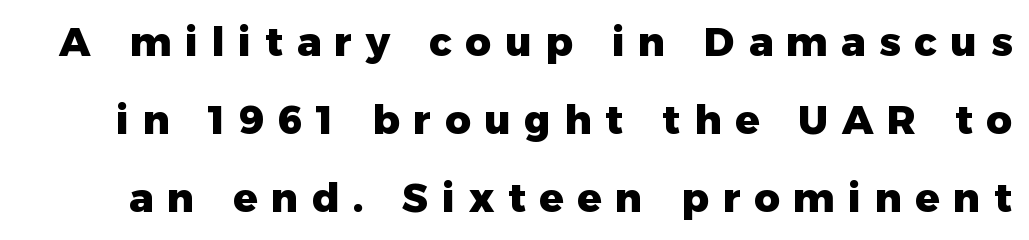
This rendering employs a face without finishing strokes, i.e., a sans-serif. In terms of leading, this rendering errs on the spacious side. Think of a printed novel: that variable character pitch is what you see here. As a designer I'd log this as weight 700, bold. Each row of text sits above clean, open space.
